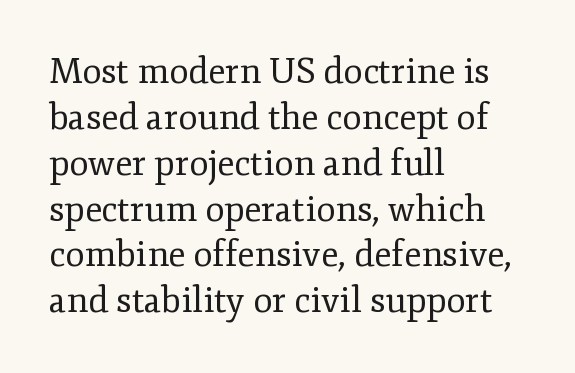
The image shows 35 px regular-weight serif type, upright; set left-aligned, normal line spacing (1.31x), normal letter spacing, not underlined; low stroke contrast and a small x-height.
